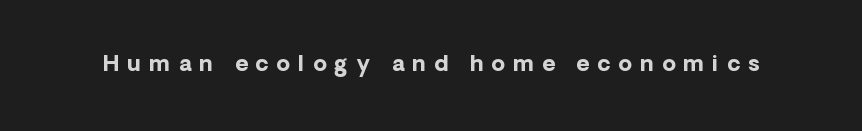
Q: Is the text bold? A: Yes.
Q: Is the text italic (slanted)? A: No, it is upright.
Q: Is the text underlined? A: No.
Q: Is the spacing between letters normal or unusually wide? A: Unusually wide.
